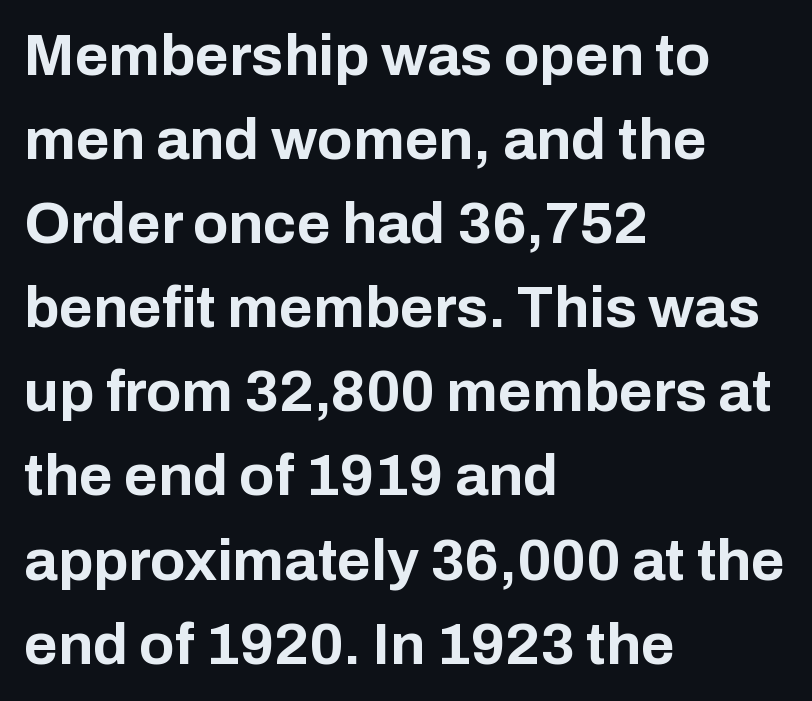
This sample uses an upright cut, with every glyph sitting square on the baseline. Type without underlining. On the weight axis this lands at bold, roughly 700. Proportional: the letters do not fall into vertical columns. Are there feet on the stems? There aren't — it's a sans.
